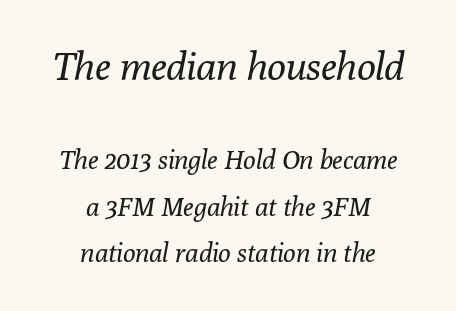
Q: Is the text bold? A: No.
Q: Is the text italic (slanted)? A: Yes, it leans right by about 10 degrees.
Q: Is the typeface a serif or a sans-serif typeface? A: Serif.
Q: Is the text underlined? A: No.
Q: How is the paragraph aligned? A: Centered.
Q: Is the spacing between letters normal or unusually wide? A: Normal.
Q: Which block of text is set in a larger size, the first (top) or the second (bottom)? A: The first (top) one.
Q: Width (condensed, normal, or wide)? A: Normal.
Q: Stroke contrast? A: Low.
Q: x-height? A: Medium.
Q: Monospaced? A: No.
